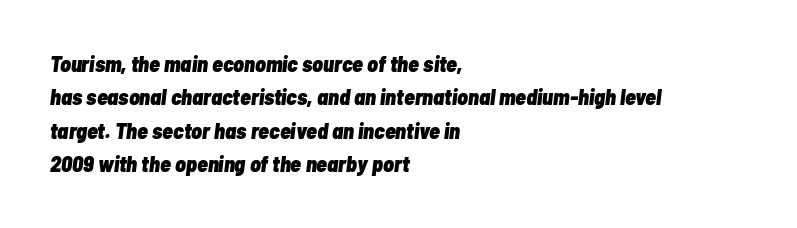
The image shows 22 px bold type, italic (leaning right); set left-aligned, normal line spacing (1.52x), normal letter spacing, not underlined.
